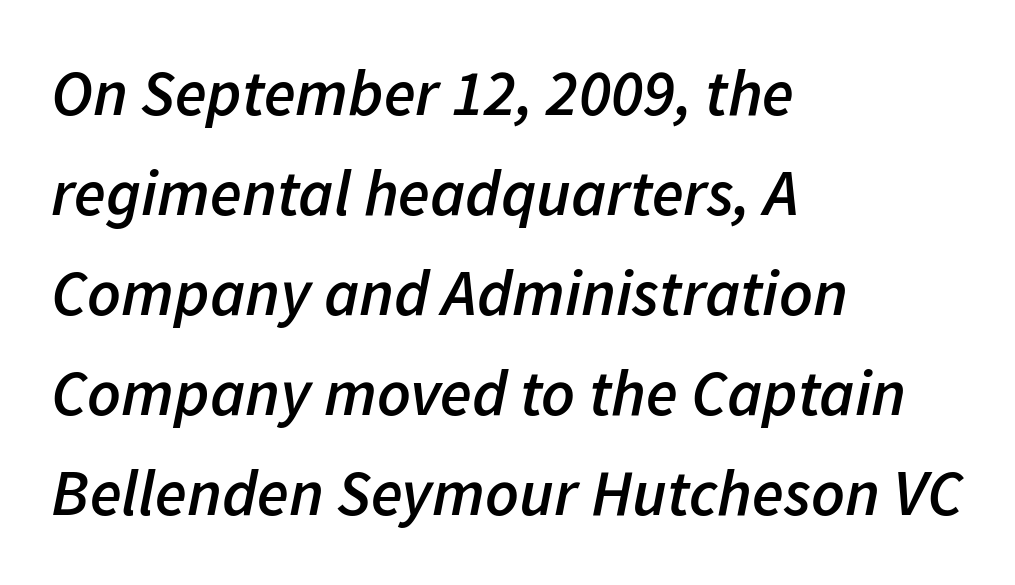
Here the designer chose a conventional face with non-uniform glyph widths. Type without underlining. One-word summary of the alignment: left. Typesetter's note: demi weight, one step under bold. Regular leading. The rendering keeps characters at their native spacing.
